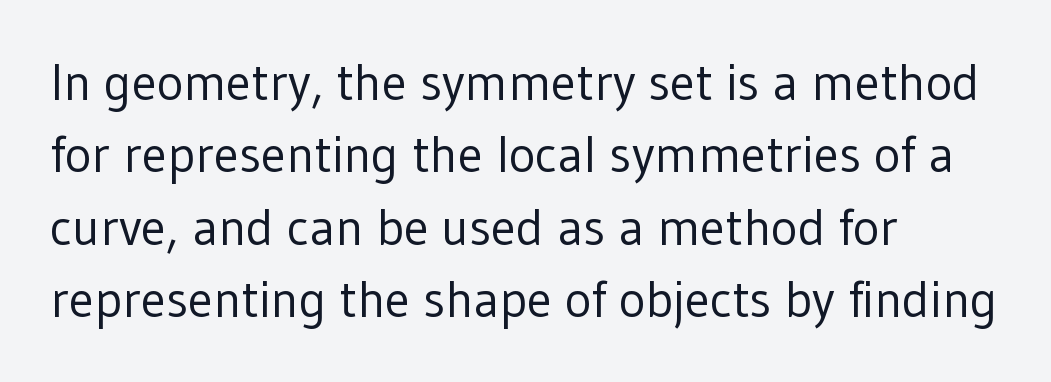
{"serif": "no", "italic": "no", "bold": "no", "weight": "regular", "width": "normal", "stroke_contrast": "low", "x_height": "medium", "monospaced": "no", "underline": "no", "align": "left", "line_spacing": "normal", "line_spacing_ratio": 1.42, "letter_spacing": "normal", "letter_spacing_em": 0.0, "glyph_px": 51}
